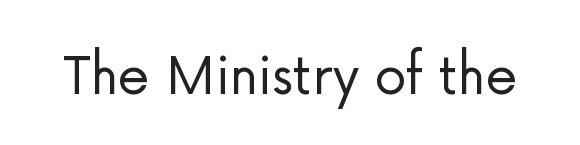
The image shows 65 px light sans-serif type, upright; set normal letter spacing, not underlined; low stroke contrast and a medium x-height.
